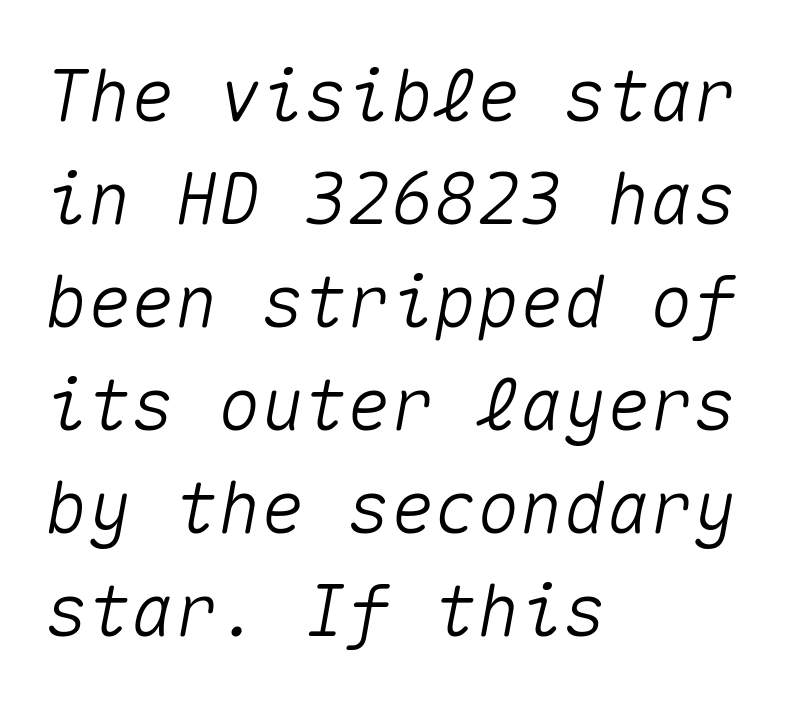
{"italic": "yes", "lean": "right", "slant_degrees": 10, "width": "normal", "stroke_contrast": "medium", "x_height": "medium", "monospaced": "yes", "underline": "no", "align": "left", "line_spacing": "normal", "line_spacing_ratio": 1.43, "letter_spacing": "normal", "letter_spacing_em": 0.0, "glyph_px": 72}
